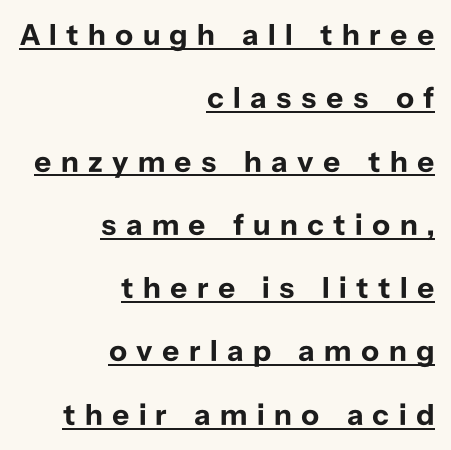
The image shows 30 px bold sans-serif type, upright; set right-aligned, loose line spacing (2.11x), unusually wide letter spacing (+0.31 em), underlined; low stroke contrast and a medium x-height.
